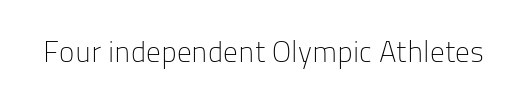
The image shows 29 px light sans-serif type, upright; set normal letter spacing, not underlined; low stroke contrast and a medium x-height.
